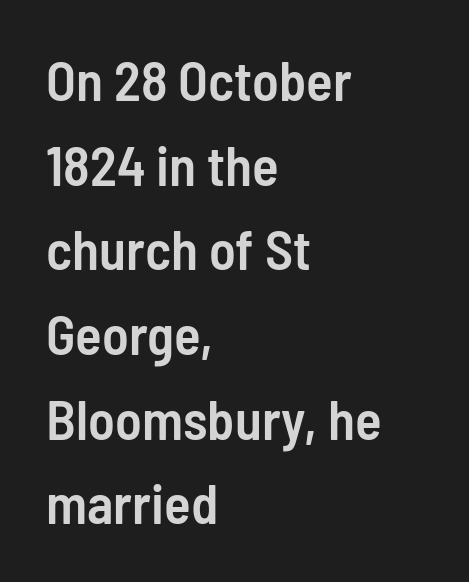
The image shows 55 px semibold, condensed sans-serif type, upright; set left-aligned, normal line spacing (1.54x), normal letter spacing, not underlined; low stroke contrast and a medium x-height.
